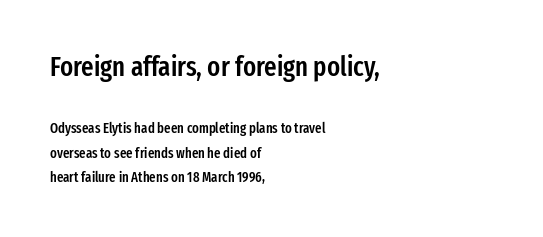
{"italic": "no", "bold": "semi", "underline": "no", "align": "left", "line_spacing_ratio": 1.76, "letter_spacing": "normal", "letter_spacing_em": 0.0, "larger_block": "first", "size_ratio": 1.93, "glyph_px": 27}
